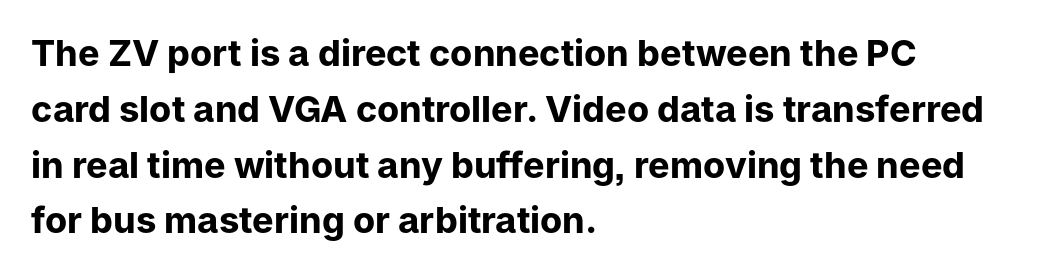
Q: Is the text bold? A: Yes.
Q: Is the text italic (slanted)? A: No, it is upright.
Q: Is the typeface a serif or a sans-serif typeface? A: Sans-serif.
Q: Is the text underlined? A: No.
Q: How is the paragraph aligned? A: Left-aligned.
Q: Is the spacing between letters normal or unusually wide? A: Normal.
Q: Is the spacing between lines tight, normal or loose? A: Normal.
Q: Width (condensed, normal, or wide)? A: Normal.
Q: Stroke contrast? A: Low.
Q: x-height? A: Medium.
Q: Monospaced? A: No.
